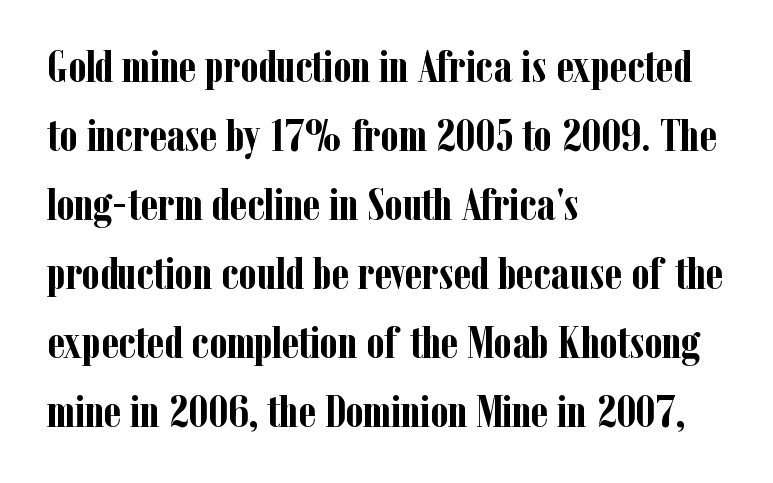
Q: Is the text bold? A: Yes.
Q: Is the text italic (slanted)? A: No, it is upright.
Q: Is the typeface a serif or a sans-serif typeface? A: Serif.
Q: Is the text underlined? A: No.
Q: How is the paragraph aligned? A: Left-aligned.
Q: Is the spacing between letters normal or unusually wide? A: Normal.
Q: Is the spacing between lines tight, normal or loose? A: Normal.
Q: Width (condensed, normal, or wide)? A: Condensed.
Q: Stroke contrast? A: Low.
Q: x-height? A: Medium.
Q: Monospaced? A: No.
